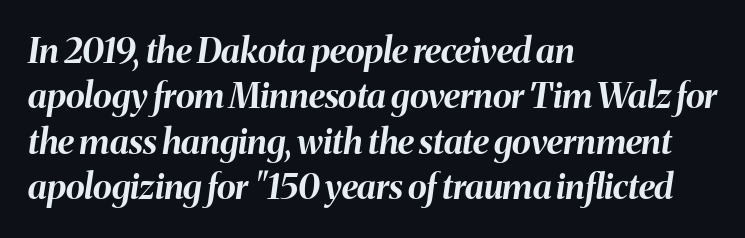
Q: Is the text bold? A: Yes.
Q: Is the text italic (slanted)? A: Yes, it leans right by about 8 degrees.
Q: Is the text underlined? A: No.
Q: How is the paragraph aligned? A: Left-aligned.
Q: Is the spacing between letters normal or unusually wide? A: Normal.
Q: Is the spacing between lines tight, normal or loose? A: Normal.
Q: Width (condensed, normal, or wide)? A: Normal.
Q: Stroke contrast? A: Medium.
Q: x-height? A: Medium.
Q: Monospaced? A: No.
